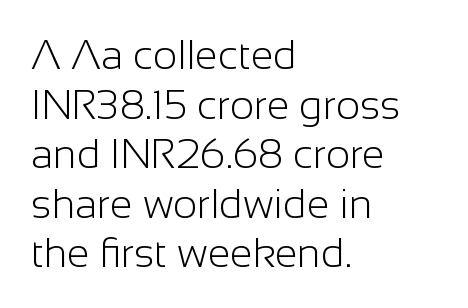
The image shows 41 px light sans-serif type, upright; set left-aligned, line spacing 1.21x, normal letter spacing, not underlined; low stroke contrast and a medium x-height.
